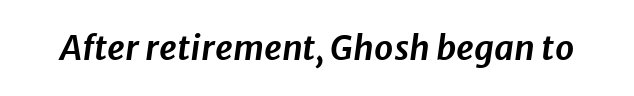
{"italic": "yes", "lean": "right", "slant_degrees": 8, "width": "normal", "stroke_contrast": "low", "x_height": "medium", "monospaced": "no", "underline": "no", "letter_spacing": "normal", "letter_spacing_em": 0.0, "glyph_px": 34}
